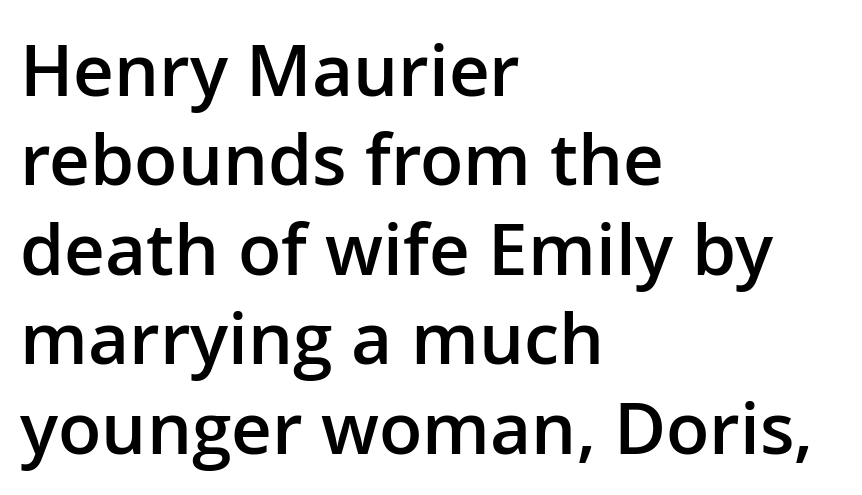
A bit beefed up — I'd call it semibold rather than bold. In terms of posture, this sample is upright. To sum up the face: it is a sans, with no serifs. What's the leading like? Ordinary, nothing unusual. Characters follow at the spacing the type designer built in.
